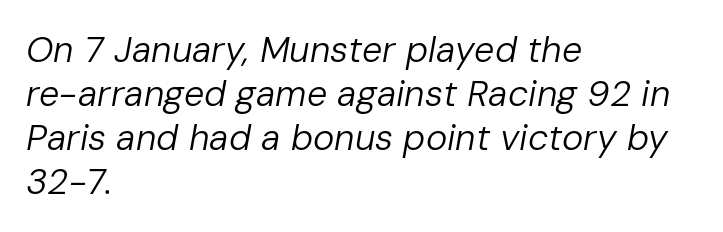
Check the space under the baseline: it is left empty. The letters are slanted; this is an italic face. Honestly, the letter spacing is just normal — you wouldn't notice it. The cut favours lightness, reaching ordinary text weight at its darkest. Character widths vary here, with narrow letters taking less room than wide ones. Horizontal alignment here is leftward, the default for most running prose.
